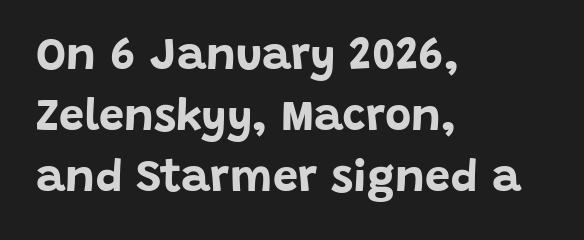
{"serif": "no", "italic": "no", "bold": "yes", "weight": "bold", "width": "normal", "stroke_contrast": "low", "x_height": "large", "monospaced": "no", "underline": "no", "align": "left", "line_spacing": "normal", "line_spacing_ratio": 1.36, "letter_spacing": "normal", "letter_spacing_em": 0.0, "glyph_px": 45}
